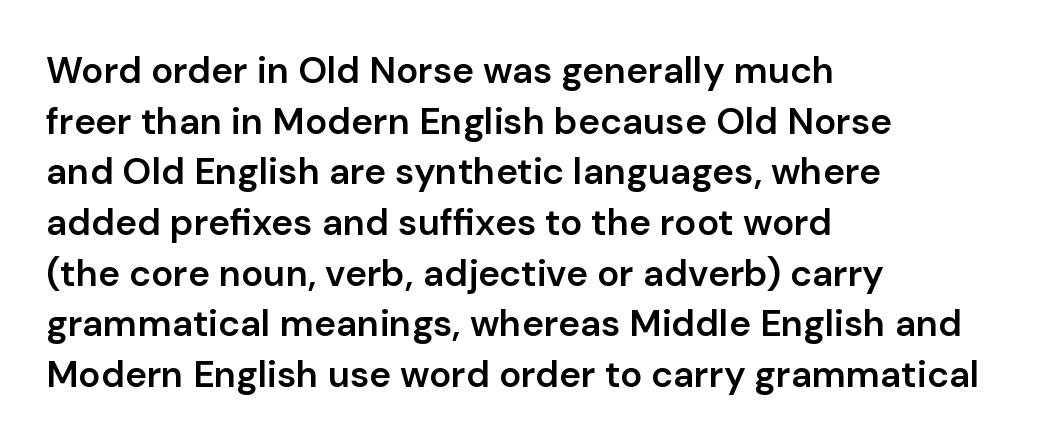
The image shows 37 px semibold sans-serif type, upright; set left-aligned, normal line spacing (1.37x), normal letter spacing, not underlined; low stroke contrast and a medium x-height.
